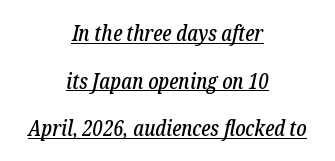
The image shows 22 px text type, italic (leaning right); set centered, loose line spacing (2.16x), normal letter spacing, underlined.
